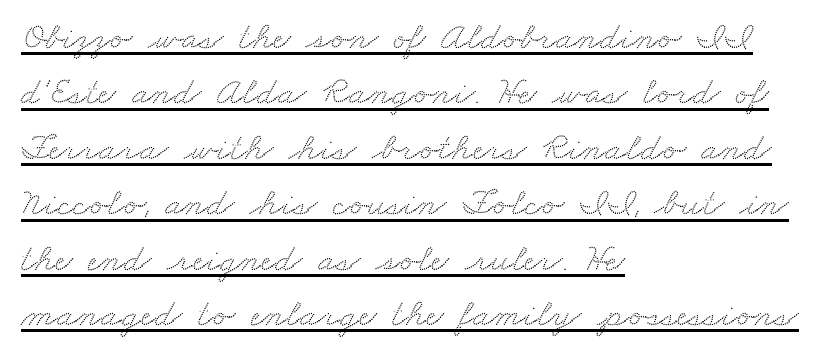
The image shows 39 px wide serif type; set left-aligned, normal line spacing (1.42x), normal letter spacing, underlined; medium stroke contrast and a small x-height.
